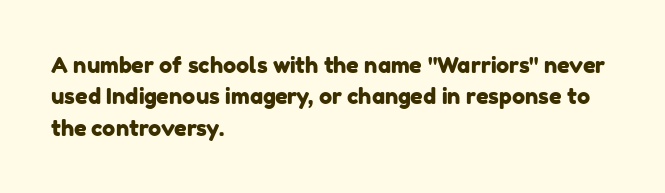
Regular leading. Nobody drew a line under any word here. How are the letters spaced? Ordinarily, with no added tracking. Alignment: flush left.
